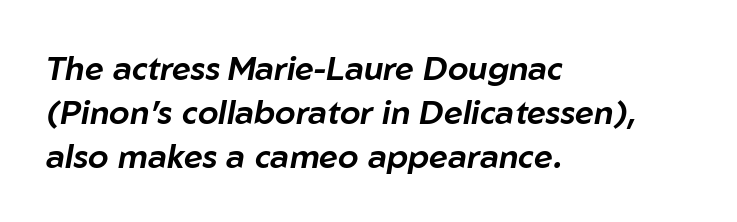
The image shows 33 px text type, italic (leaning right); set left-aligned, normal line spacing (1.33x), normal letter spacing, not underlined; low stroke contrast and a medium x-height.
